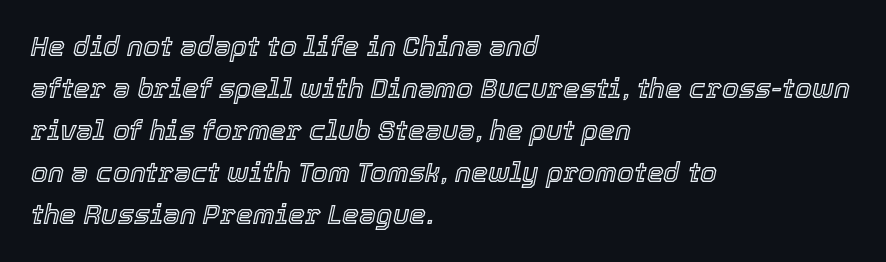
The image shows 27 px text type, italic (leaning right); set left-aligned, normal line spacing (1.56x), normal letter spacing, not underlined.
